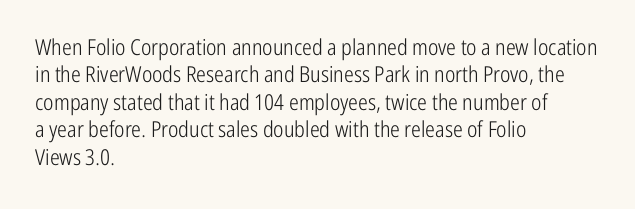
The image shows 22 px text type, upright; set left-aligned, normal line spacing (1.25x), normal letter spacing, not underlined.
